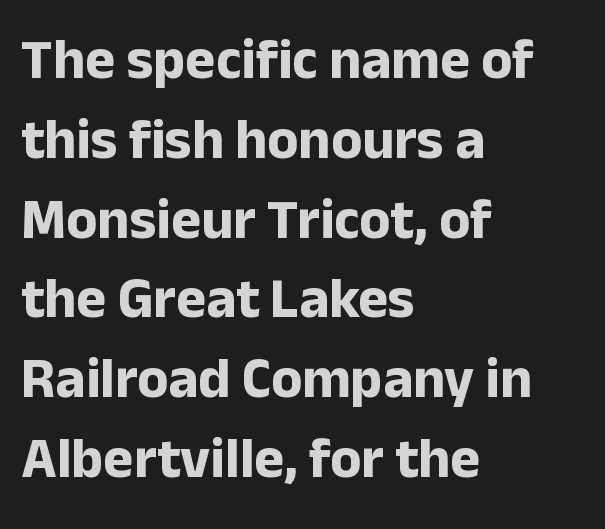
{"serif": "no", "italic": "no", "bold": "yes", "weight": "bold", "width": "normal", "stroke_contrast": "low", "x_height": "medium", "monospaced": "no", "underline": "no", "align": "left", "line_spacing": "normal", "line_spacing_ratio": 1.4, "letter_spacing": "normal", "letter_spacing_em": 0.0, "glyph_px": 57}
